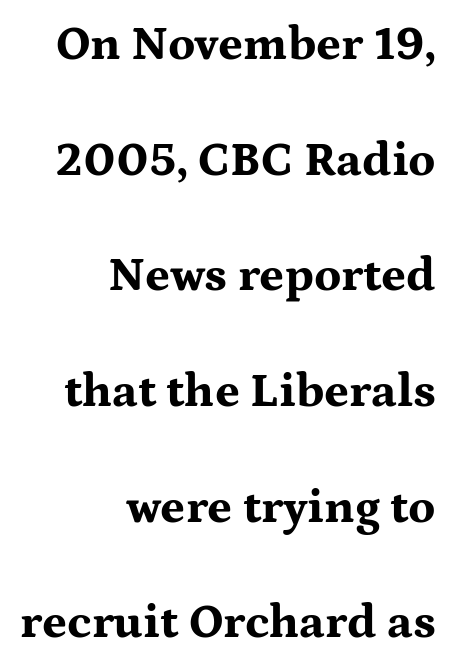
{"serif": "yes", "italic": "no", "bold": "yes", "weight": "bold", "width": "wide", "stroke_contrast": "medium", "x_height": "medium", "monospaced": "no", "underline": "no", "align": "right", "line_spacing": "loose", "line_spacing_ratio": 2.41, "letter_spacing": "normal", "letter_spacing_em": 0.0, "glyph_px": 48}
